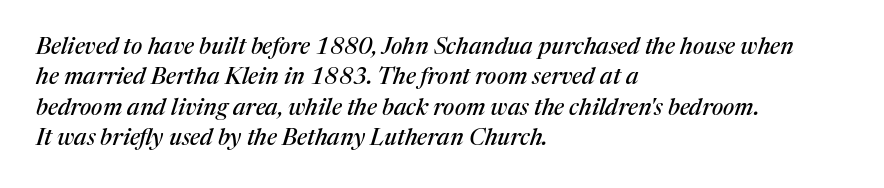
The image shows 23 px text type, italic (leaning right); set left-aligned, normal line spacing (1.32x), normal letter spacing, not underlined.
